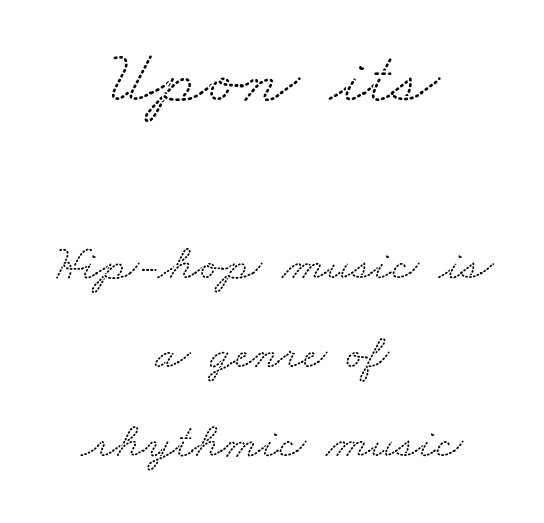
{"serif": "yes", "width": "wide", "stroke_contrast": "low", "x_height": "small", "monospaced": "no", "underline": "no", "align": "center", "line_spacing_ratio": 1.75, "letter_spacing": "normal", "letter_spacing_em": 0.0, "larger_block": "first", "size_ratio": 1.49, "glyph_px": 76}
